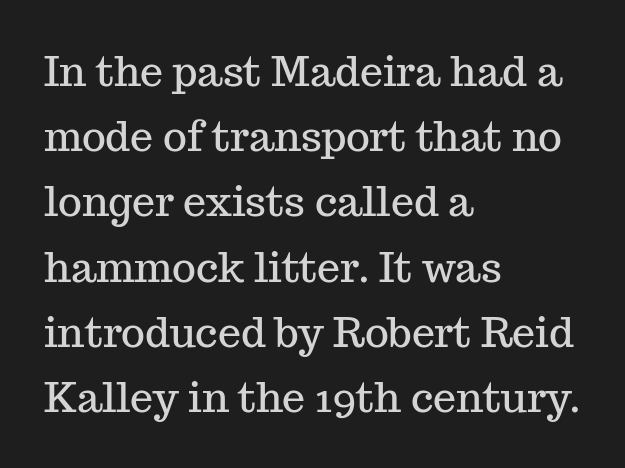
The image shows 41 px serif type, upright; set left-aligned, normal line spacing (1.59x), normal letter spacing, not underlined; medium stroke contrast and a medium x-height.
